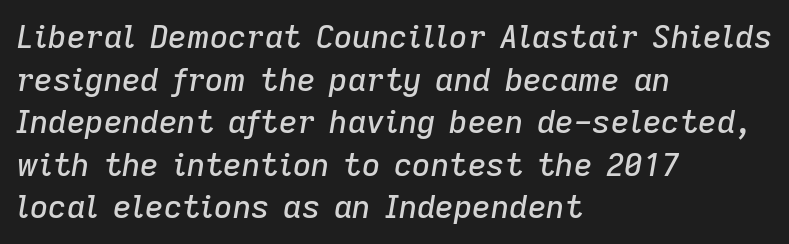
{"italic": "yes", "lean": "right", "slant_degrees": 9, "width": "normal", "stroke_contrast": "low", "x_height": "medium", "monospaced": "no", "underline": "no", "align": "left", "line_spacing": "normal", "line_spacing_ratio": 1.33, "letter_spacing": "normal", "letter_spacing_em": 0.0, "glyph_px": 32}
